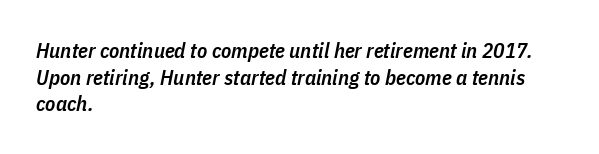
{"italic": "yes", "lean": "right", "slant_degrees": 11, "bold": "semi", "underline": "no", "align": "left", "line_spacing": "normal", "line_spacing_ratio": 1.27, "letter_spacing": "normal", "letter_spacing_em": 0.0, "glyph_px": 21}
